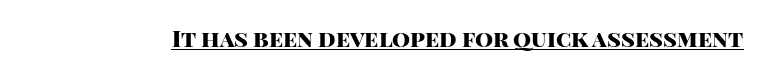
Heavy, bold letterforms. A rule runs beneath these lines of type. The type is set solid horizontally, with unmodified tracking. The lettering stays uniformly vertical, giving the passage a roman look.
